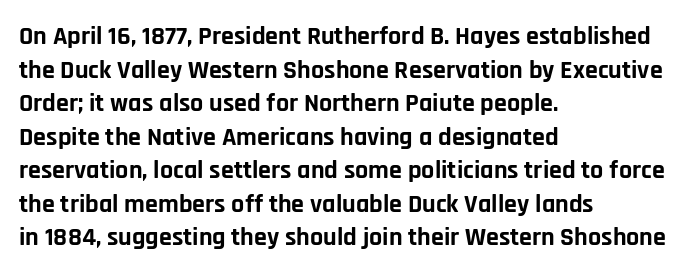
{"italic": "no", "bold": "yes", "underline": "no", "align": "left", "line_spacing": "normal", "line_spacing_ratio": 1.29, "letter_spacing": "normal", "letter_spacing_em": 0.0, "glyph_px": 26}
